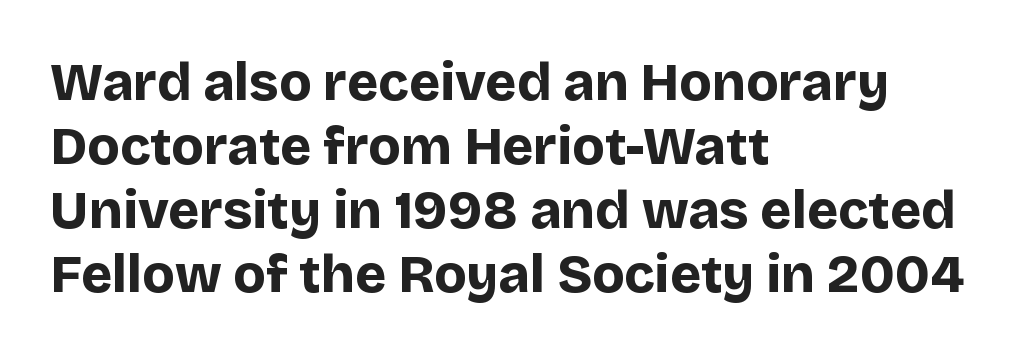
The image shows 53 px bold sans-serif type, upright; set left-aligned, line spacing 1.21x, normal letter spacing, not underlined; low stroke contrast and a large x-height.
